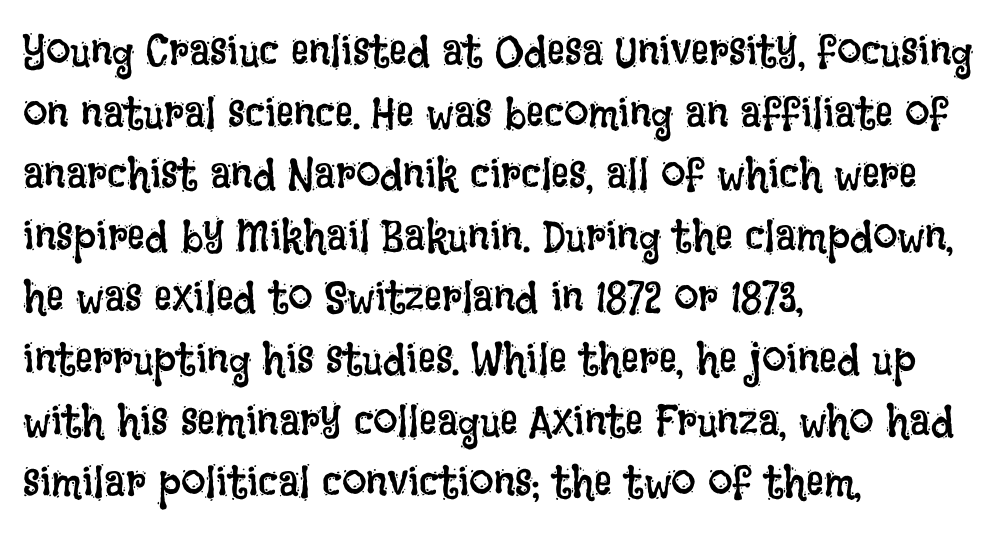
The image shows 44 px regular-weight, condensed type, upright; set left-aligned, normal line spacing (1.4x), normal letter spacing, not underlined; low stroke contrast and a large x-height.
